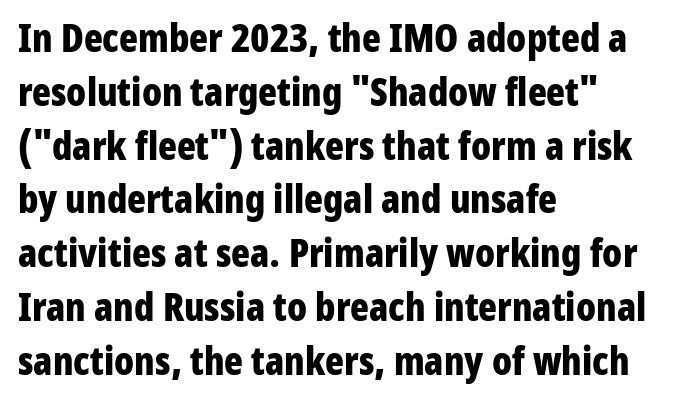
The image shows 39 px bold, condensed sans-serif type, upright; set left-aligned, normal line spacing (1.38x), normal letter spacing, not underlined; low stroke contrast and a medium x-height.
